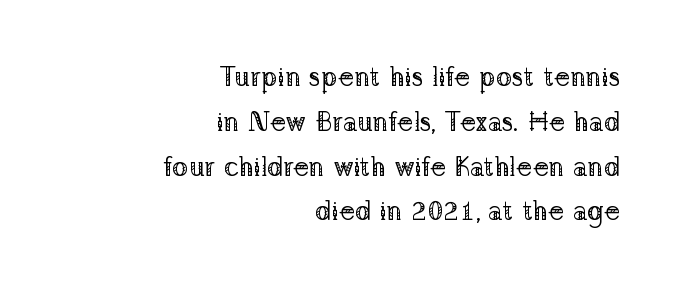
Q: Is the text bold? A: No.
Q: Is the text italic (slanted)? A: No, it is upright.
Q: Is the text underlined? A: No.
Q: How is the paragraph aligned? A: Right-aligned.
Q: Is the spacing between letters normal or unusually wide? A: Normal.
Q: Is the spacing between lines tight, normal or loose? A: Normal.
